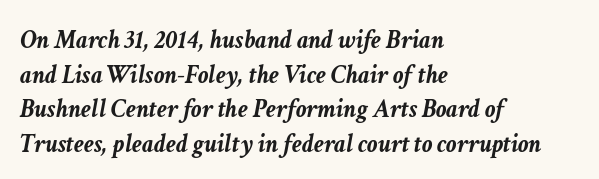
{"italic": "yes", "lean": "right", "slant_degrees": 11, "bold": "yes", "underline": "no", "align": "left", "line_spacing": "normal", "line_spacing_ratio": 1.33, "letter_spacing": "normal", "letter_spacing_em": 0.0, "glyph_px": 26}
